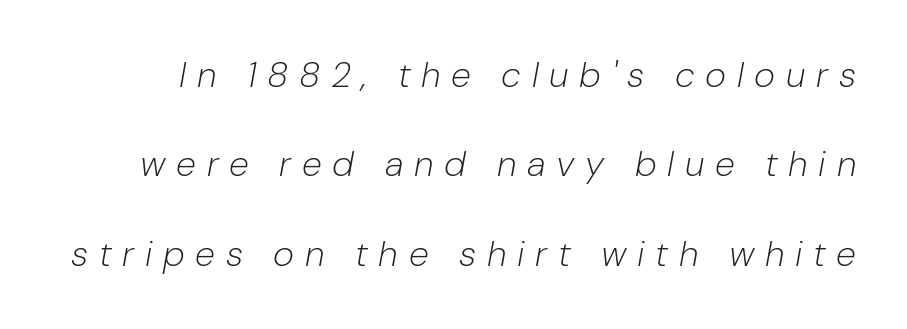
{"italic": "yes", "lean": "right", "slant_degrees": 10, "bold": "no", "weight": "light", "width": "normal", "stroke_contrast": "low", "x_height": "medium", "monospaced": "no", "underline": "no", "line_spacing": "loose", "line_spacing_ratio": 2.48, "letter_spacing": "wide", "letter_spacing_em": 0.3, "glyph_px": 36}
